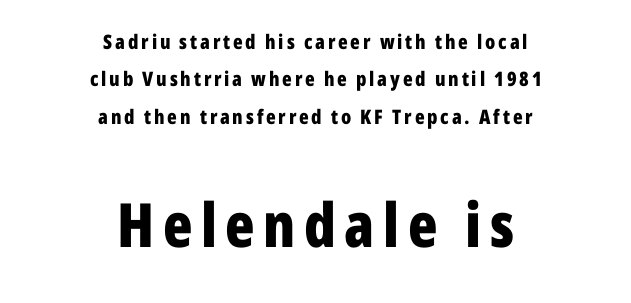
{"serif": "no", "italic": "no", "bold": "yes", "weight": "bold", "width": "condensed", "stroke_contrast": "low", "x_height": "medium", "monospaced": "no", "underline": "no", "align": "center", "line_spacing_ratio": 1.87, "larger_block": "second", "size_ratio": 3.05, "glyph_px": 61}
